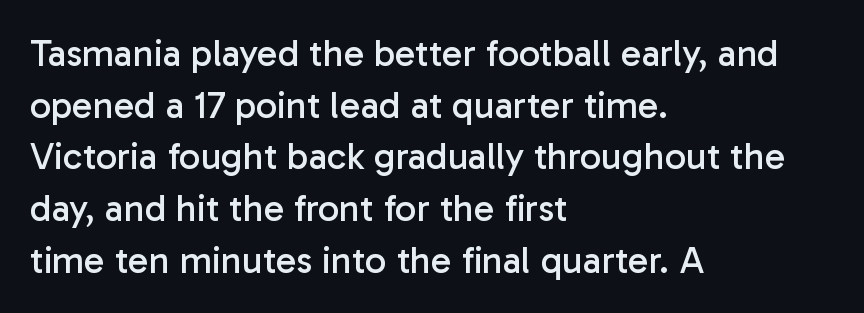
The image shows 38 px regular-weight sans-serif type, upright; set left-aligned, normal line spacing (1.36x), normal letter spacing, not underlined; low stroke contrast and a medium x-height.
